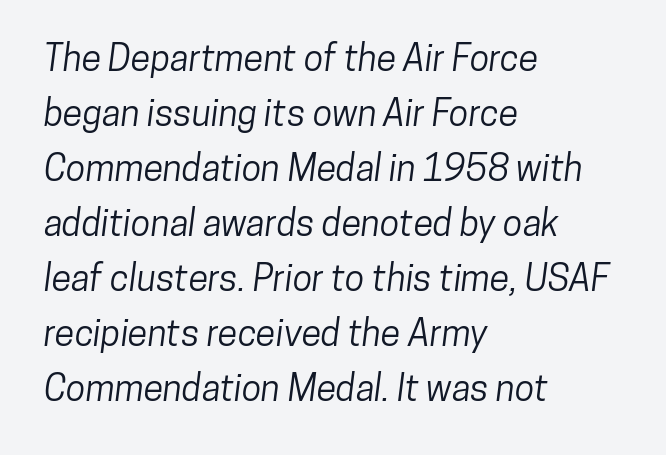
{"serif": "no", "width": "condensed", "stroke_contrast": "low", "x_height": "medium", "monospaced": "no", "underline": "no", "align": "left", "line_spacing": "normal", "line_spacing_ratio": 1.53, "letter_spacing": "normal", "letter_spacing_em": 0.0, "glyph_px": 36}
